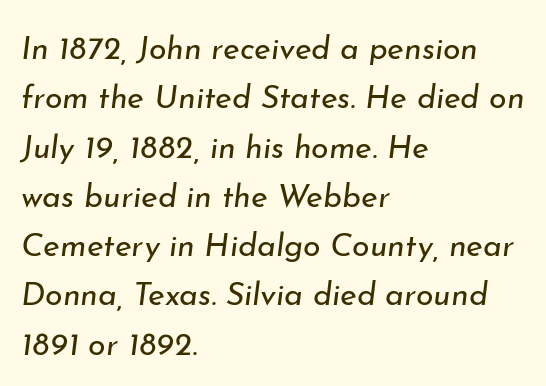
The image shows 32 px regular-weight type, italic (leaning right); set left-aligned, normal line spacing (1.54x), normal letter spacing, not underlined; low stroke contrast and a small x-height.
